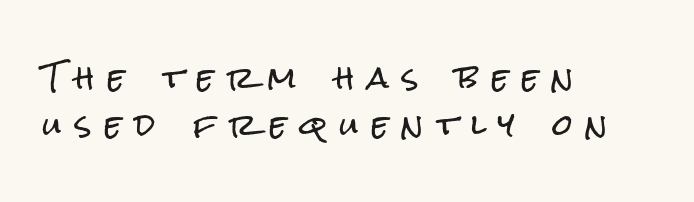
In terms of leading, this rendering sits right in the middle. Line starts are locked; line ends wander. This rendering employs a face without finishing strokes, i.e., a sans-serif. Check under the words: just untouched page.
